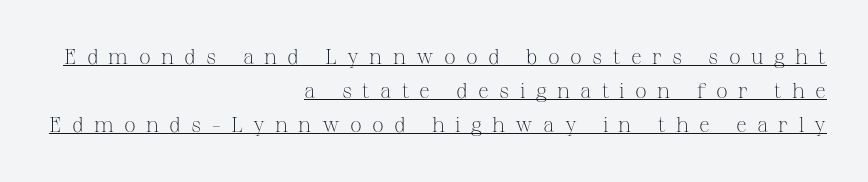
In CSS terms this would be text-align: right. Every character sits straight up, as roman type does. Does extra space separate the letters? Yes, quite a lot of it. This rendering features underlined lettering. Heaviness? Minimal to ordinary, like unemphasized prose. Evenly set lines give the paragraph a standard silhouette.
